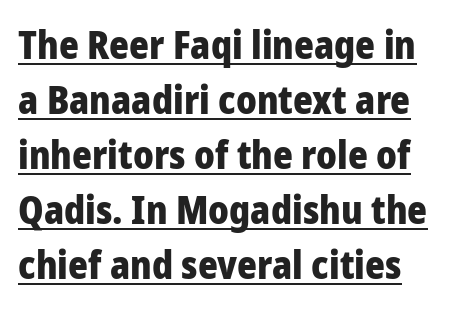
{"serif": "no", "italic": "no", "bold": "yes", "weight": "heavy", "width": "normal", "stroke_contrast": "low", "x_height": "medium", "monospaced": "no", "underline": "yes", "line_spacing": "normal", "line_spacing_ratio": 1.45, "letter_spacing": "normal", "letter_spacing_em": 0.0, "glyph_px": 38}
